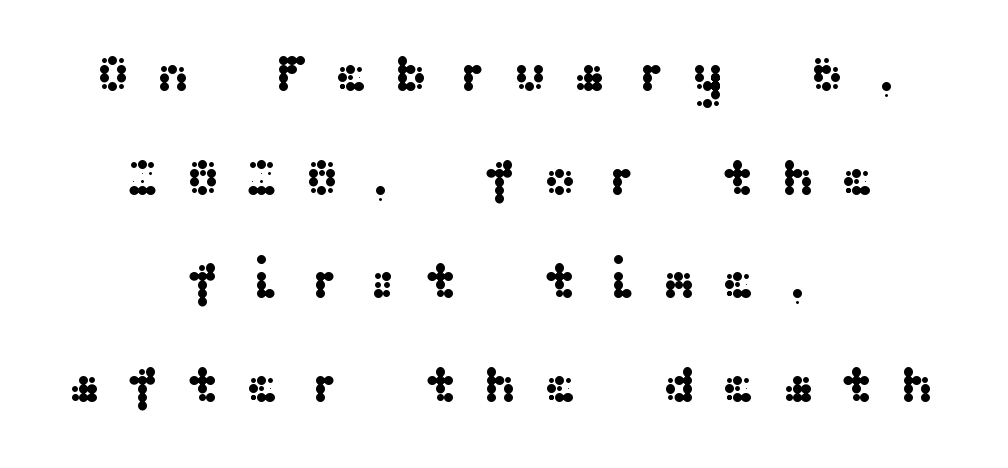
Q: Is the text italic (slanted)? A: No, it is upright.
Q: Is the typeface a serif or a sans-serif typeface? A: Sans-serif.
Q: Is the text underlined? A: No.
Q: How is the paragraph aligned? A: Centered.
Q: Is the spacing between letters normal or unusually wide? A: Unusually wide.
Q: Is the spacing between lines tight, normal or loose? A: Loose.
Q: Width (condensed, normal, or wide)? A: Wide.
Q: Stroke contrast? A: Medium.
Q: x-height? A: Medium.
